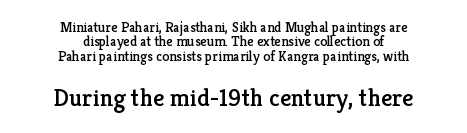
Does the lettering tilt? It doesn't — this is upright. Descenders are the only things crossing below the line. Look at the glyph heights: the lower group is clearly the bigger setting. How would I describe the line gaps? Narrow and economical.
